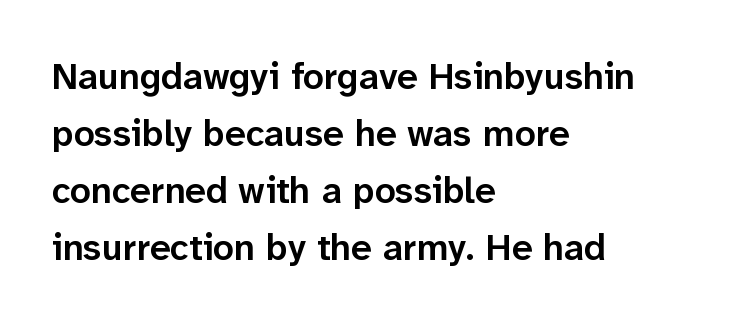
Q: Is the text bold? A: Semi-bold.
Q: Is the text italic (slanted)? A: No, it is upright.
Q: Is the typeface a serif or a sans-serif typeface? A: Sans-serif.
Q: Is the text underlined? A: No.
Q: How is the paragraph aligned? A: Left-aligned.
Q: Is the spacing between letters normal or unusually wide? A: Normal.
Q: Is the spacing between lines tight, normal or loose? A: Normal.
Q: Width (condensed, normal, or wide)? A: Normal.
Q: Stroke contrast? A: Low.
Q: x-height? A: Medium.
Q: Monospaced? A: No.
